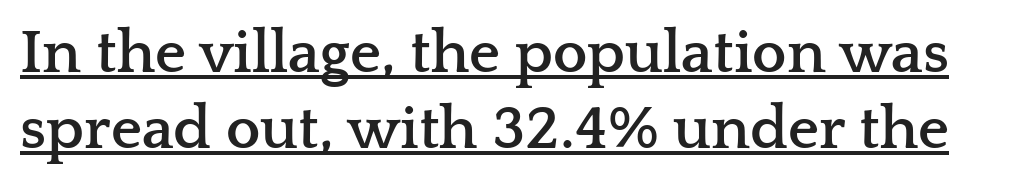
{"serif": "yes", "italic": "no", "bold": "yes", "weight": "semibold", "width": "wide", "stroke_contrast": "low", "x_height": "medium", "monospaced": "no", "underline": "yes", "line_spacing_ratio": 1.24, "letter_spacing": "normal", "letter_spacing_em": 0.0, "glyph_px": 61}
